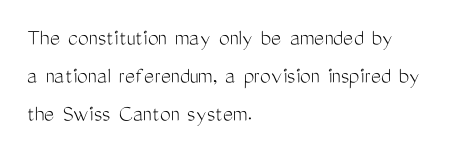
Q: Is the text bold? A: No.
Q: Is the text italic (slanted)? A: No, it is upright.
Q: Is the text underlined? A: No.
Q: How is the paragraph aligned? A: Left-aligned.
Q: Is the spacing between letters normal or unusually wide? A: Normal.
Q: Is the spacing between lines tight, normal or loose? A: Normal.
